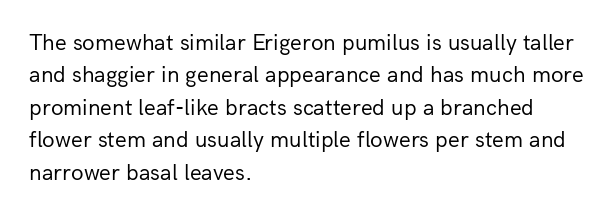
The tracking reads as untouched default to a designer's eye. Layout note: lines flush left. Students, observe: this is what conventionally led text looks like. Underline: absent.
